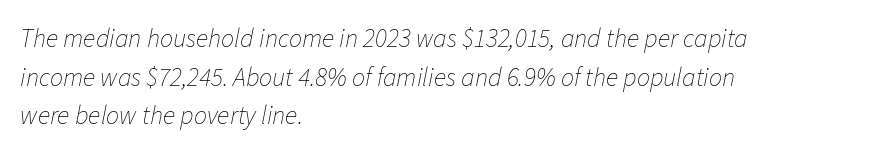
Stem width sits at or under what a default text font uses. Characters are canted at an angle relative to the baseline's perpendicular. No word sits above an underline. Whoever set this chose a conventional vertical rhythm.
